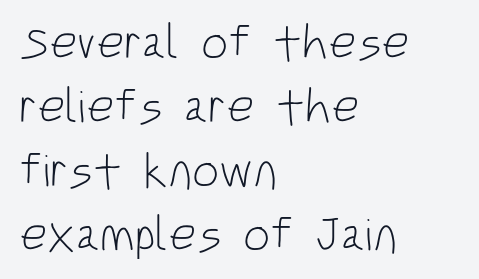
Short note: letters normally spaced. The rendering shows plain stroke endings on the letterforms — a sans-serif design. A student would call this left alignment; a typographer would say flush left, rag right. The lettering holds an erect, upright posture throughout. Weight class: somewhere from thin through regular. Just letters on the line, the space beneath them empty.
